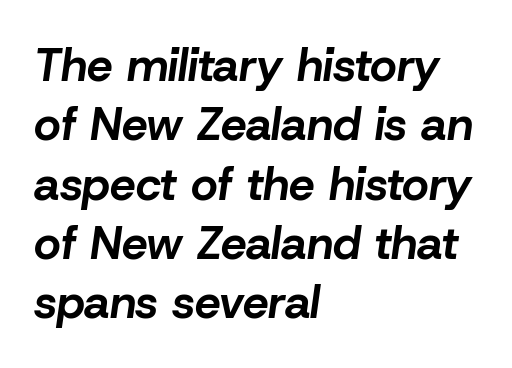
Tracking here is standard; glyphs follow each other at the usual distance. Descenders are the only things crossing below the line. Is the block centered? No — it sits flush against the left margin. Every character sits at an angle, as italics do. Note the varied advance widths — an 'i' is clearly narrower than an 'm'.
